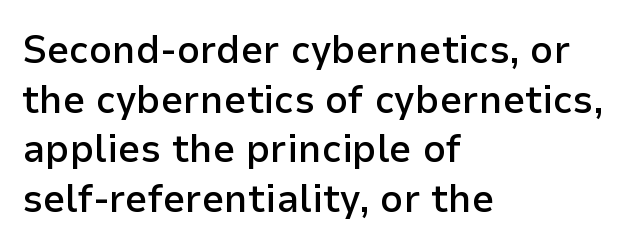
{"serif": "no", "italic": "no", "bold": "semi", "weight": "semibold", "width": "normal", "stroke_contrast": "low", "x_height": "medium", "monospaced": "no", "underline": "no", "align": "left", "line_spacing_ratio": 1.24, "letter_spacing": "normal", "letter_spacing_em": 0.0, "glyph_px": 40}
